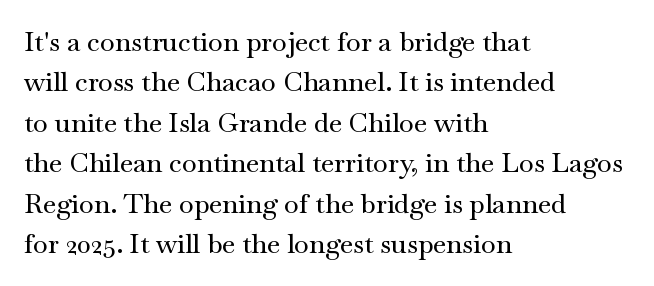
Q: Is the text italic (slanted)? A: No, it is upright.
Q: Is the text underlined? A: No.
Q: How is the paragraph aligned? A: Left-aligned.
Q: Is the spacing between letters normal or unusually wide? A: Normal.
Q: Is the spacing between lines tight, normal or loose? A: Normal.
